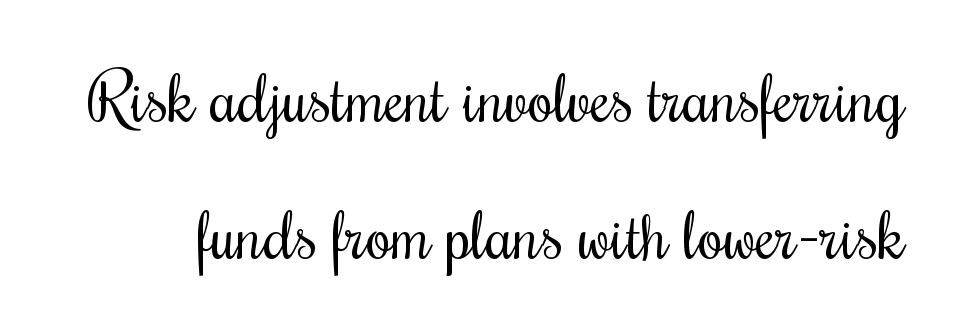
The image shows 67 px regular-weight, condensed serif type; set loose line spacing (2.05x), normal letter spacing, not underlined; medium stroke contrast and a small x-height.
